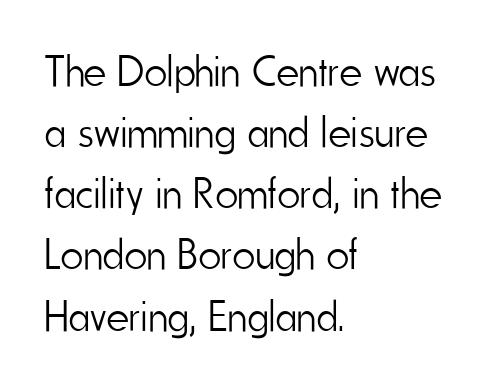
{"serif": "no", "italic": "no", "bold": "no", "weight": "light", "width": "condensed", "stroke_contrast": "low", "x_height": "small", "monospaced": "no", "underline": "no", "align": "left", "line_spacing": "normal", "line_spacing_ratio": 1.39, "letter_spacing": "normal", "letter_spacing_em": 0.0, "glyph_px": 44}
